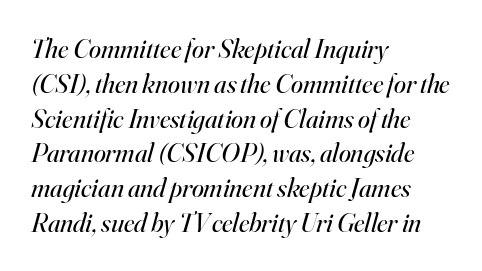
The image shows 27 px text type, italic (leaning right); set left-aligned, normal line spacing (1.29x), normal letter spacing, not underlined.
